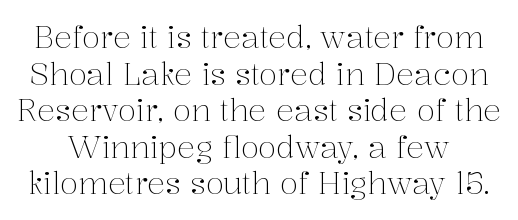
Small tapered or slab feet sit at the stroke ends, so this counts as serif. Designer's note — italics off, roman on. Students, note that the glyphs here touch the page at normal intervals. Spacing verdict: proportional, widths tailored to each character. The glyphs are unaccompanied by any horizontal stroke below them.
